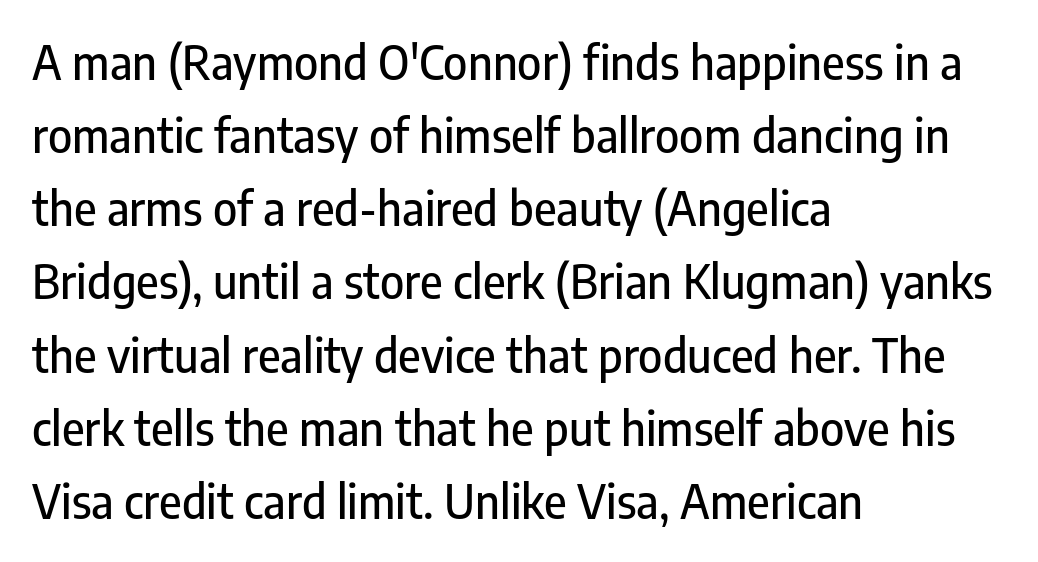
{"serif": "no", "italic": "no", "width": "condensed", "stroke_contrast": "low", "x_height": "medium", "monospaced": "no", "underline": "no", "align": "left", "line_spacing": "normal", "line_spacing_ratio": 1.59, "letter_spacing": "normal", "letter_spacing_em": 0.0, "glyph_px": 46}
